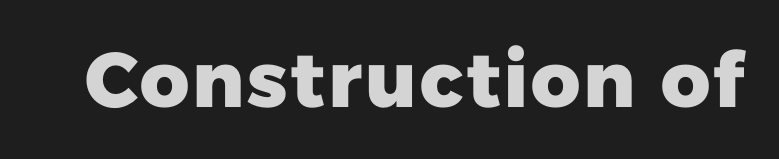
Q: Is the text bold? A: Yes.
Q: Is the typeface a serif or a sans-serif typeface? A: Sans-serif.
Q: Is the text underlined? A: No.
Q: Is the spacing between letters normal or unusually wide? A: Normal.
Q: Width (condensed, normal, or wide)? A: Normal.
Q: Stroke contrast? A: Low.
Q: x-height? A: Medium.
Q: Monospaced? A: No.
